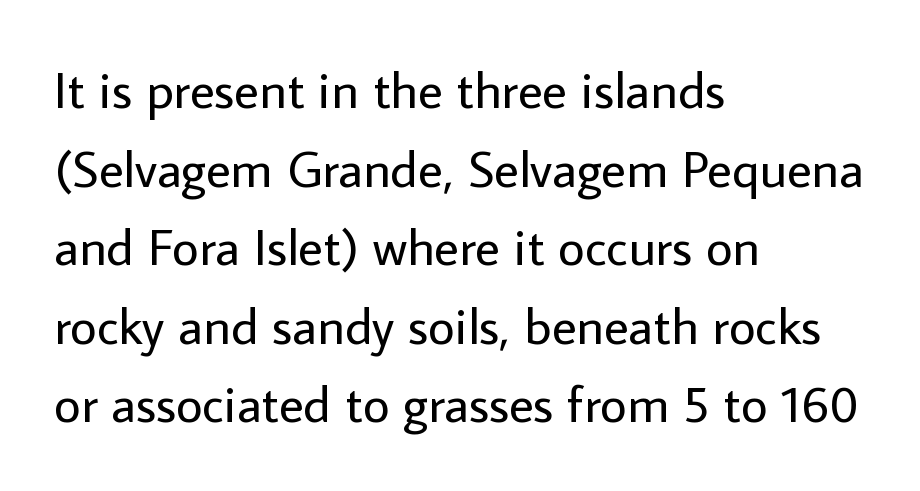
Weight: not bold — regular or lighter. Grotesque or geometric, the face here clearly has no serifs. Honestly, there is no underline to notice here at all. Leading matches the norm, producing a regular column. Style check: upright.
